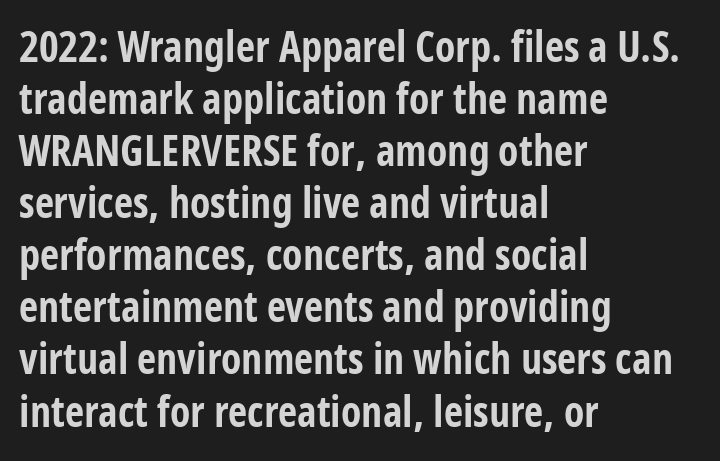
Q: Is the text bold? A: Yes.
Q: Is the text italic (slanted)? A: No, it is upright.
Q: Is the typeface a serif or a sans-serif typeface? A: Sans-serif.
Q: Is the text underlined? A: No.
Q: How is the paragraph aligned? A: Left-aligned.
Q: Is the spacing between letters normal or unusually wide? A: Normal.
Q: Width (condensed, normal, or wide)? A: Condensed.
Q: Stroke contrast? A: Low.
Q: x-height? A: Medium.
Q: Monospaced? A: No.
